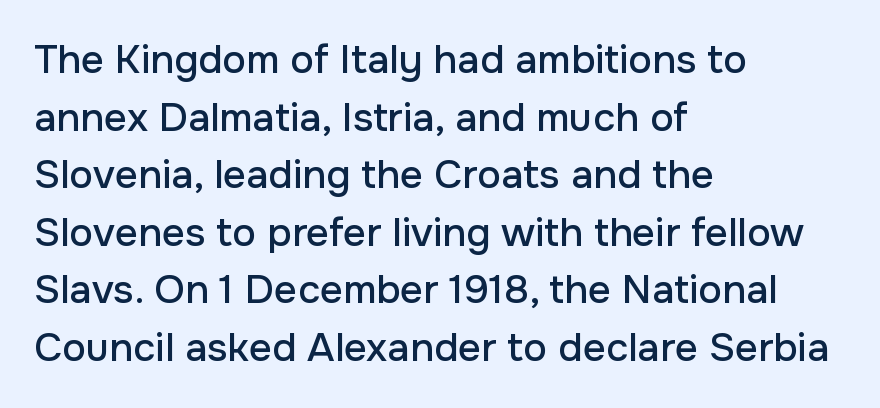
{"serif": "no", "italic": "no", "width": "normal", "stroke_contrast": "low", "x_height": "medium", "monospaced": "no", "underline": "no", "align": "left", "line_spacing": "normal", "line_spacing_ratio": 1.44, "letter_spacing": "normal", "letter_spacing_em": 0.0, "glyph_px": 40}
